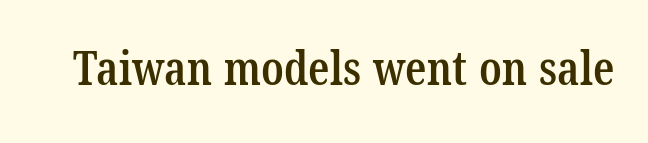
Q: Is the text bold? A: Semi-bold.
Q: Is the typeface a serif or a sans-serif typeface? A: Serif.
Q: Is the text underlined? A: No.
Q: Is the spacing between letters normal or unusually wide? A: Normal.
Q: Width (condensed, normal, or wide)? A: Condensed.
Q: Stroke contrast? A: Low.
Q: x-height? A: Medium.
Q: Monospaced? A: No.
